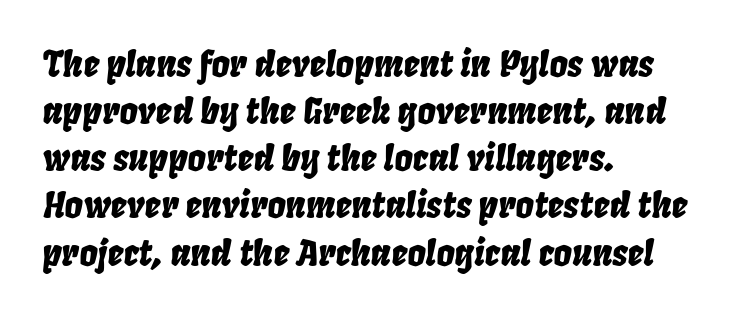
{"italic": "yes", "lean": "right", "slant_degrees": 8, "width": "condensed", "stroke_contrast": "low", "x_height": "large", "monospaced": "no", "underline": "no", "align": "left", "line_spacing": "normal", "line_spacing_ratio": 1.31, "letter_spacing": "normal", "letter_spacing_em": 0.0, "glyph_px": 36}
